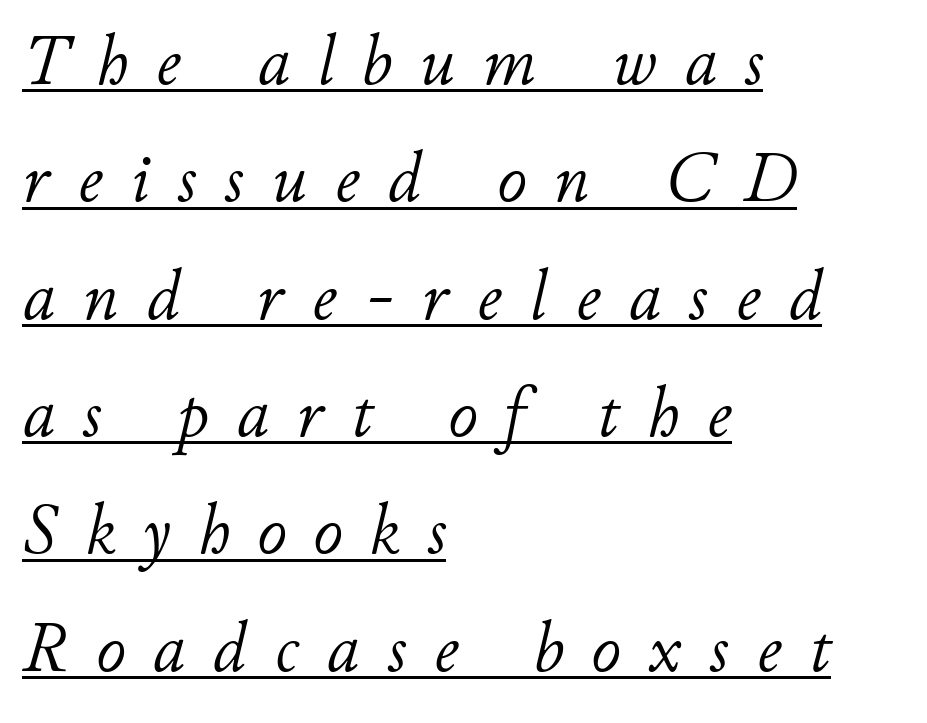
Q: Is the text bold? A: No.
Q: Is the text italic (slanted)? A: Yes, it leans right by about 11 degrees.
Q: Is the text underlined? A: Yes.
Q: How is the paragraph aligned? A: Left-aligned.
Q: Is the spacing between letters normal or unusually wide? A: Unusually wide.
Q: Is the spacing between lines tight, normal or loose? A: Normal.
Q: Width (condensed, normal, or wide)? A: Normal.
Q: Stroke contrast? A: Low.
Q: x-height? A: Small.
Q: Monospaced? A: No.
